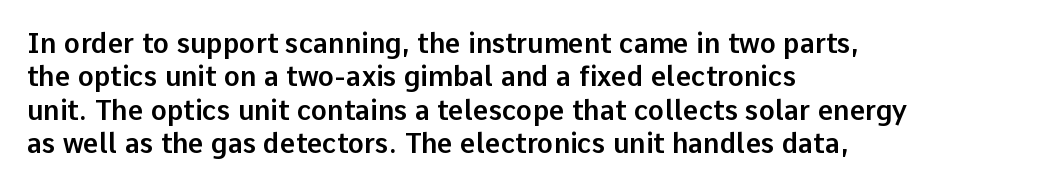
Q: Is the text italic (slanted)? A: No, it is upright.
Q: Is the text underlined? A: No.
Q: How is the paragraph aligned? A: Left-aligned.
Q: Is the spacing between letters normal or unusually wide? A: Normal.
